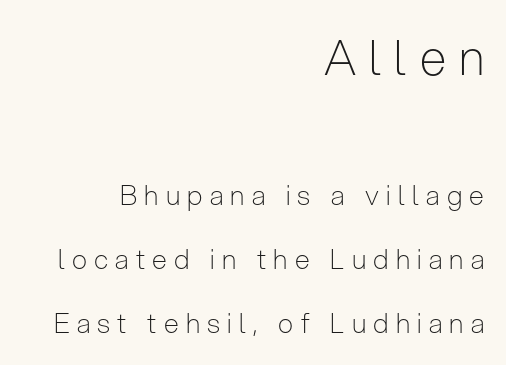
Q: Is the text bold? A: No.
Q: Is the text italic (slanted)? A: No, it is upright.
Q: Is the typeface a serif or a sans-serif typeface? A: Sans-serif.
Q: Is the text underlined? A: No.
Q: How is the paragraph aligned? A: Right-aligned.
Q: Is the spacing between letters normal or unusually wide? A: Unusually wide.
Q: Is the spacing between lines tight, normal or loose? A: Loose.
Q: Which block of text is set in a larger size, the first (top) or the second (bottom)? A: The first (top) one.
Q: Width (condensed, normal, or wide)? A: Condensed.
Q: Stroke contrast? A: Low.
Q: x-height? A: Medium.
Q: Monospaced? A: No.
